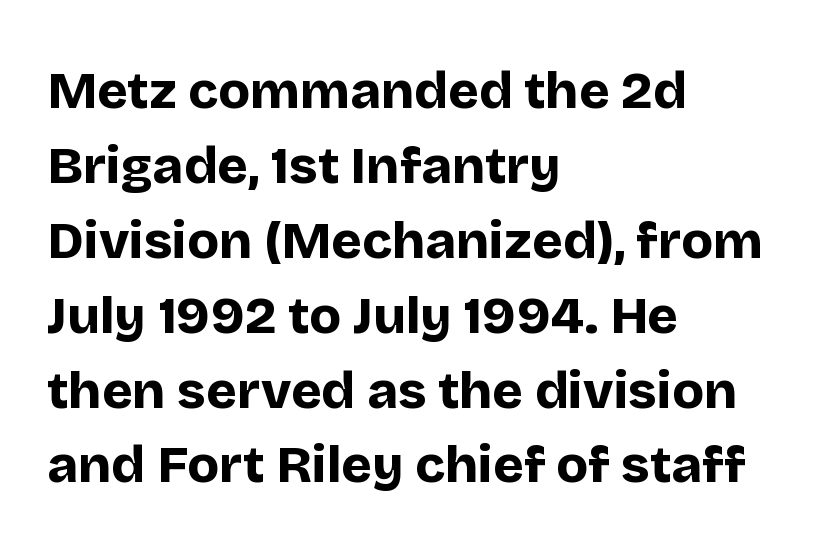
These lines are rendered in a variable-pitch font. Are there feet on the stems? There aren't — it's a sans. Descenders hang freely into open space. The letters stand straight up with perfectly vertical stems. The horizontal fit of the characters is conventional and even. Left-aligned paragraph, ragged on the right.
